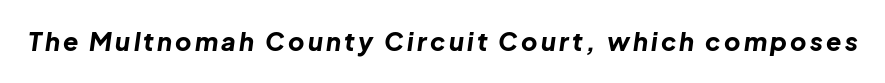
Q: Is the text bold? A: Yes.
Q: Is the text italic (slanted)? A: Yes, it leans right by about 8 degrees.
Q: Is the text underlined? A: No.
